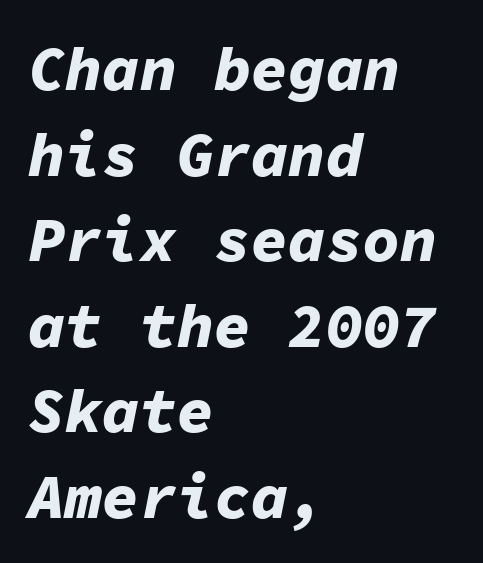
The image shows 62 px bold type, italic (leaning right), monospaced; set left-aligned, normal line spacing (1.38x), normal letter spacing, not underlined; low stroke contrast and a medium x-height.
